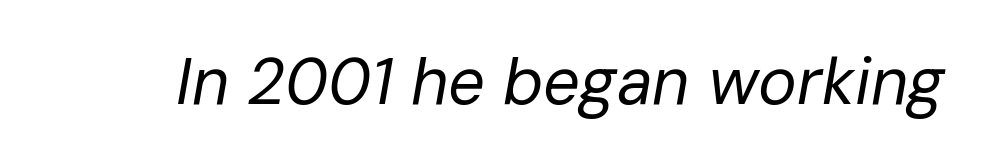
Q: Is the text bold? A: No.
Q: Is the text italic (slanted)? A: Yes, it leans right by about 10 degrees.
Q: Is the text underlined? A: No.
Q: Is the spacing between letters normal or unusually wide? A: Normal.
Q: Width (condensed, normal, or wide)? A: Normal.
Q: Stroke contrast? A: Low.
Q: x-height? A: Medium.
Q: Monospaced? A: No.
